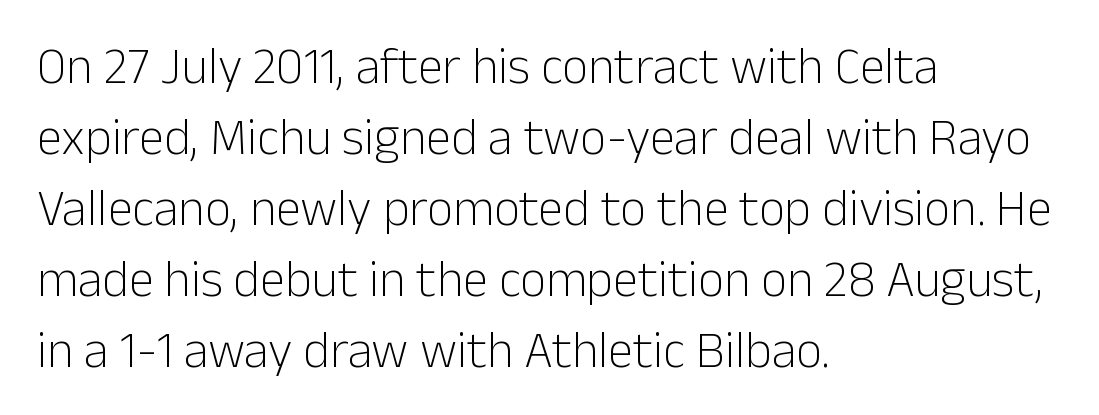
The image shows 51 px light sans-serif type, upright; set left-aligned, normal line spacing (1.39x), normal letter spacing, not underlined; low stroke contrast and a medium x-height.
